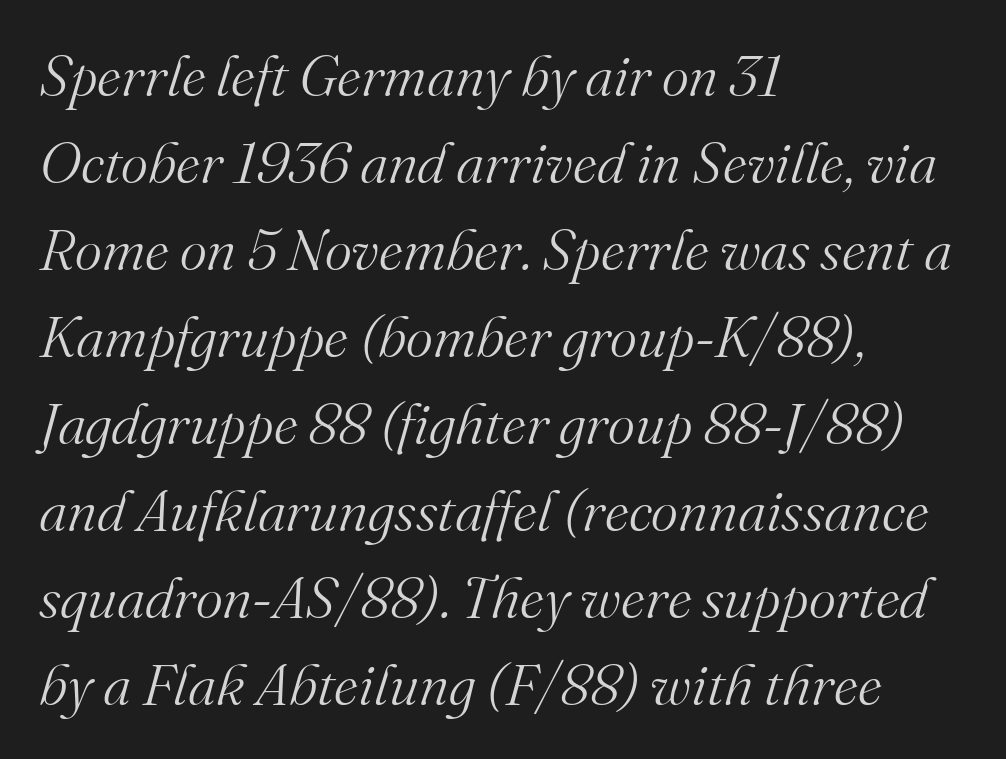
Q: Is the text bold? A: No.
Q: Is the text italic (slanted)? A: Yes, it leans right by about 16 degrees.
Q: Is the typeface a serif or a sans-serif typeface? A: Serif.
Q: Is the text underlined? A: No.
Q: How is the paragraph aligned? A: Left-aligned.
Q: Is the spacing between letters normal or unusually wide? A: Normal.
Q: Is the spacing between lines tight, normal or loose? A: Normal.
Q: Width (condensed, normal, or wide)? A: Normal.
Q: Stroke contrast? A: Medium.
Q: x-height? A: Small.
Q: Monospaced? A: No.
